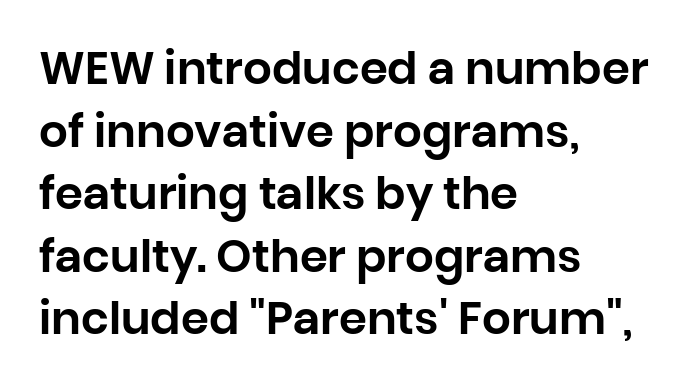
This sample has the flowing, uneven cadence of proportional lettering. Quick note: interline space is typical. The specimen omits any rule beneath the text block's lines. Posture: vertical.
